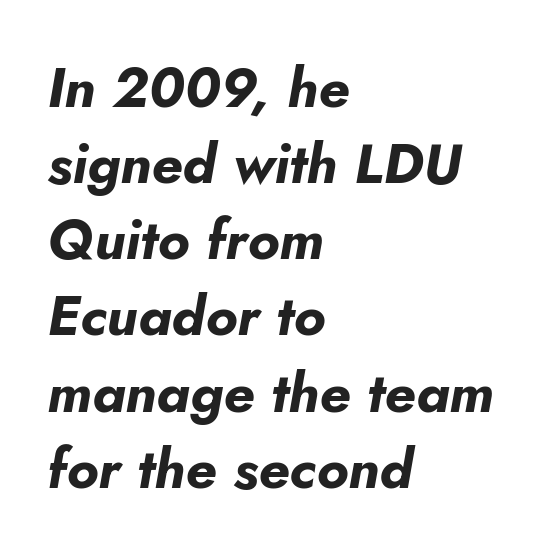
Q: Is the text bold? A: Yes.
Q: Is the text italic (slanted)? A: Yes, it leans right by about 5 degrees.
Q: Is the text underlined? A: No.
Q: How is the paragraph aligned? A: Left-aligned.
Q: Is the spacing between letters normal or unusually wide? A: Normal.
Q: Is the spacing between lines tight, normal or loose? A: Normal.
Q: Width (condensed, normal, or wide)? A: Normal.
Q: Stroke contrast? A: Low.
Q: x-height? A: Small.
Q: Monospaced? A: No.
